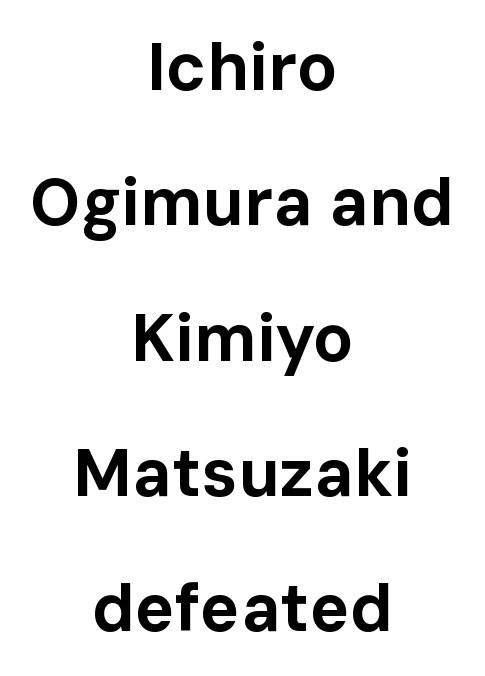
The image shows 67 px bold sans-serif type, upright; set centered, loose line spacing (2.02x), normal letter spacing, not underlined; low stroke contrast and a medium x-height.
